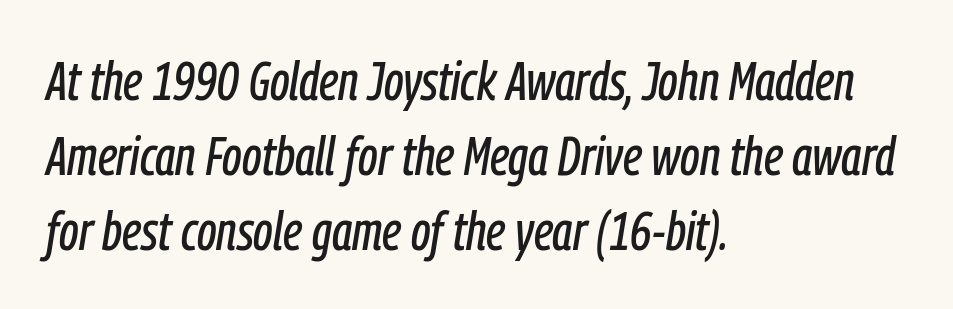
This rendering leaves character spacing at its baseline value. The rendering uses natural spacing where letterforms have individual widths. Leading matches the norm, producing a regular column. Italic? Definitely — the glyphs are oblique.
